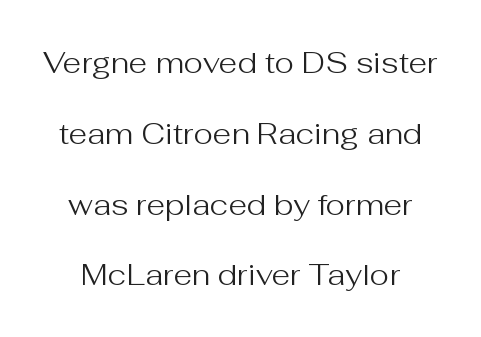
Q: Is the text bold? A: No.
Q: Is the text italic (slanted)? A: No, it is upright.
Q: Is the typeface a serif or a sans-serif typeface? A: Sans-serif.
Q: Is the text underlined? A: No.
Q: Is the spacing between letters normal or unusually wide? A: Normal.
Q: Is the spacing between lines tight, normal or loose? A: Loose.
Q: Width (condensed, normal, or wide)? A: Normal.
Q: Stroke contrast? A: Medium.
Q: x-height? A: Medium.
Q: Monospaced? A: No.
